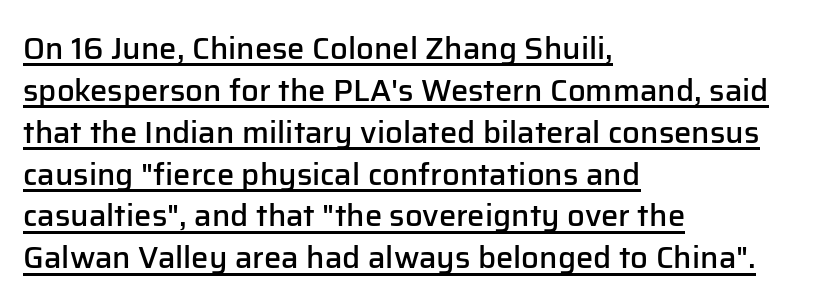
The image shows 31 px semibold sans-serif type, upright; set left-aligned, normal line spacing (1.35x), normal letter spacing, underlined; low stroke contrast and a medium x-height.
